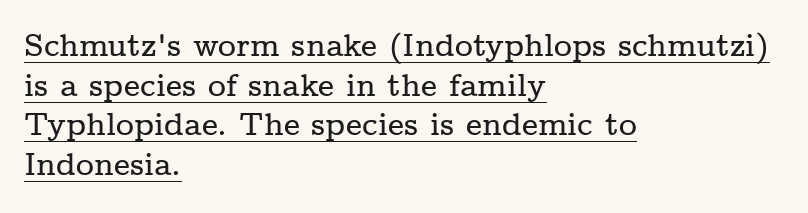
Examine the stroke ends and you'll spot serifs. Italic? Not at all — the glyphs are vertical. The rendering keeps characters at their native spacing. Quick note: underline on. Reading down the block, your eye returns to a fixed left position each line.
